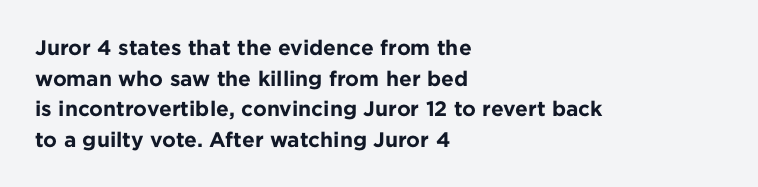
Q: Is the text bold? A: Yes.
Q: Is the text italic (slanted)? A: No, it is upright.
Q: Is the text underlined? A: No.
Q: How is the paragraph aligned? A: Left-aligned.
Q: Is the spacing between letters normal or unusually wide? A: Normal.
Q: Is the spacing between lines tight, normal or loose? A: Normal.
